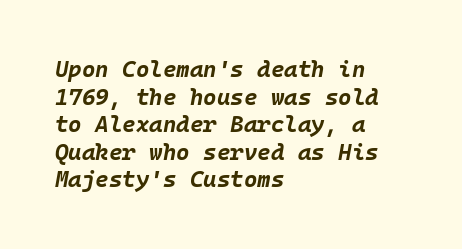
Q: Is the text bold? A: Yes.
Q: Is the text italic (slanted)? A: Yes, it leans right by about 10 degrees.
Q: Is the text underlined? A: No.
Q: How is the paragraph aligned? A: Left-aligned.
Q: Is the spacing between letters normal or unusually wide? A: Normal.
